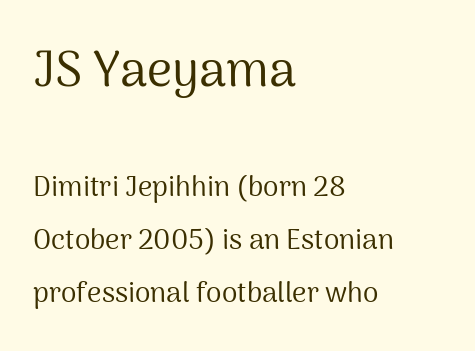
The image shows 49 px regular-weight sans-serif type, upright; set left-aligned, line spacing 1.89x, normal letter spacing, not underlined; the first (top) block is 1.75x larger; medium stroke contrast and a medium x-height.
